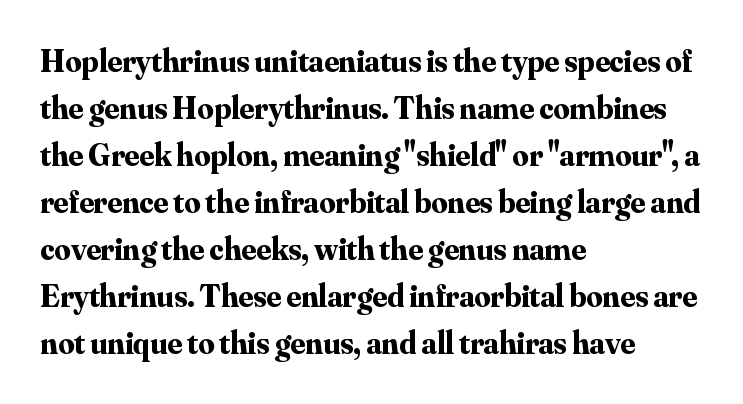
Each glyph is drawn with heavy, bold strokes. Underlining? Definitely not there. Typographically, this falls in the serif category. Alignment: flush left. Evenly set lines give the paragraph a standard silhouette.
